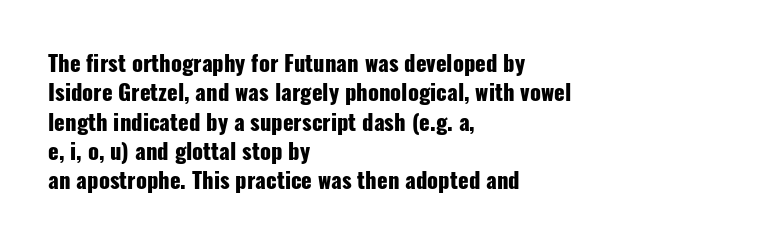
Q: Is the text bold? A: Yes.
Q: Is the text italic (slanted)? A: No, it is upright.
Q: Is the text underlined? A: No.
Q: How is the paragraph aligned? A: Left-aligned.
Q: Is the spacing between letters normal or unusually wide? A: Normal.
Q: Is the spacing between lines tight, normal or loose? A: Normal.
